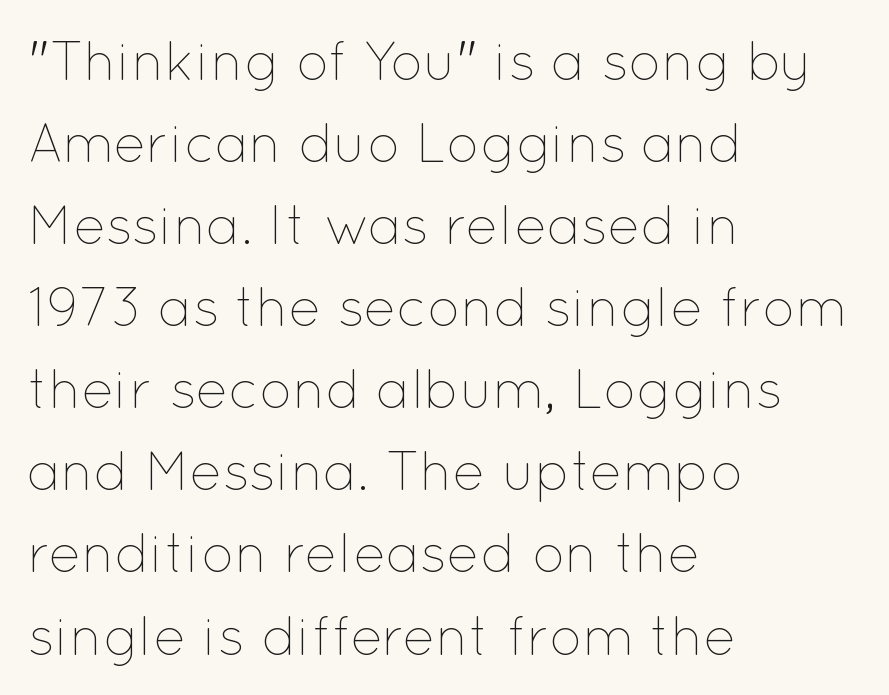
Q: Is the text bold? A: No.
Q: Is the text italic (slanted)? A: No, it is upright.
Q: Is the text underlined? A: No.
Q: How is the paragraph aligned? A: Left-aligned.
Q: Is the spacing between letters normal or unusually wide? A: Normal.
Q: Is the spacing between lines tight, normal or loose? A: Normal.
Q: Width (condensed, normal, or wide)? A: Normal.
Q: Stroke contrast? A: Low.
Q: x-height? A: Medium.
Q: Monospaced? A: No.
